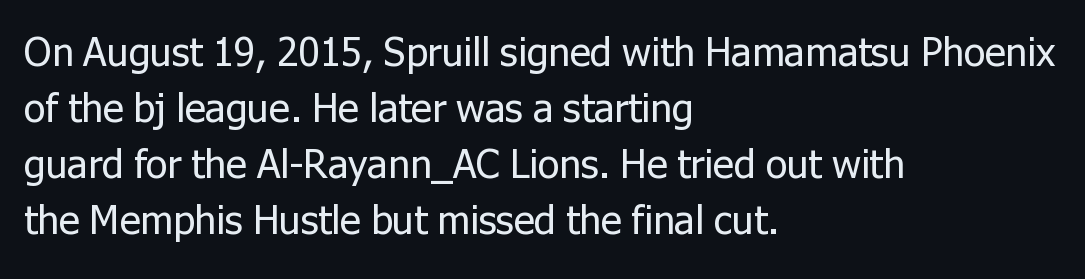
The image shows 40 px regular-weight sans-serif type, upright; set left-aligned, normal line spacing (1.4x), normal letter spacing, not underlined; low stroke contrast and a medium x-height.
